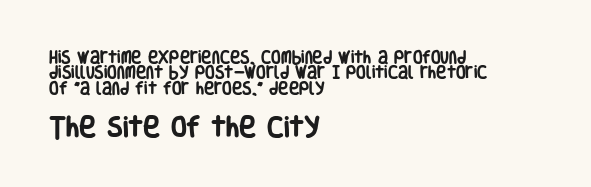
Q: Is the text bold? A: Yes.
Q: Is the text italic (slanted)? A: No, it is upright.
Q: Is the text underlined? A: No.
Q: How is the paragraph aligned? A: Left-aligned.
Q: Is the spacing between letters normal or unusually wide? A: Normal.
Q: Is the spacing between lines tight, normal or loose? A: Tight.
Q: Which block of text is set in a larger size, the first (top) or the second (bottom)? A: The second (bottom) one.
